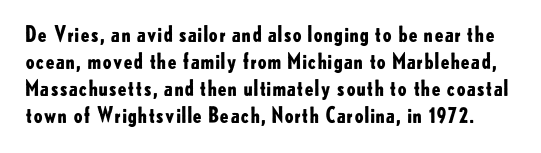
Q: Is the text bold? A: Yes.
Q: Is the text italic (slanted)? A: No, it is upright.
Q: Is the text underlined? A: No.
Q: Is the spacing between letters normal or unusually wide? A: Normal.
Q: Is the spacing between lines tight, normal or loose? A: Normal.
